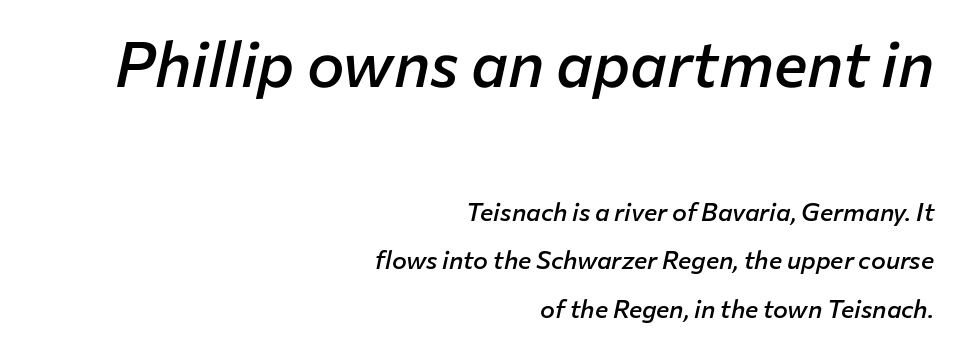
The image shows 63 px semibold type, italic (leaning right); set right-aligned, loose line spacing (1.94x), normal letter spacing, not underlined; the first (top) block is 2.52x larger; low stroke contrast and a medium x-height.
